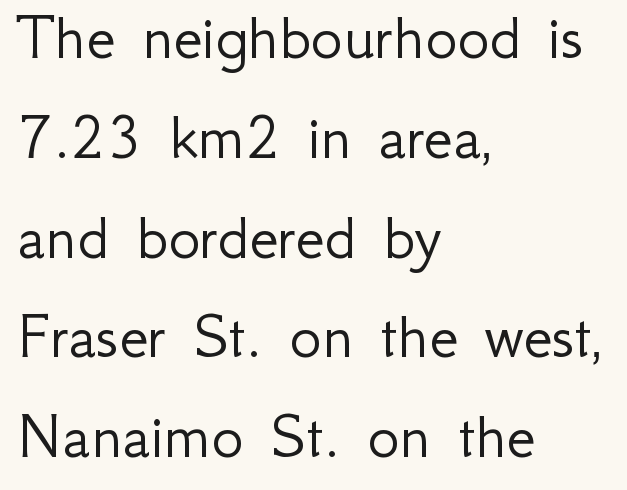
The face used here is proportionally spaced, like ordinary book or web type. Casual observation: everything's shoved over to the left. Tracking value appears to be zero — textbook default spacing. The strip under each line holds only bare page.
